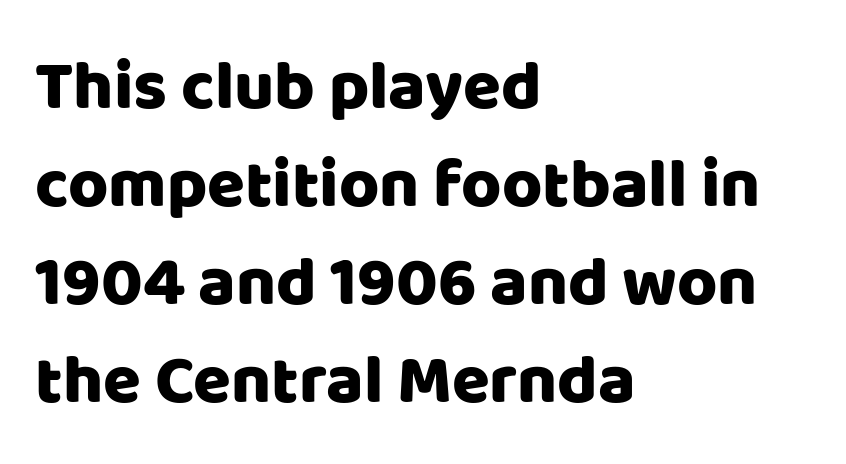
The image shows 69 px sans-serif type, upright; set left-aligned, normal line spacing (1.42x), normal letter spacing, not underlined; low stroke contrast and a large x-height.
